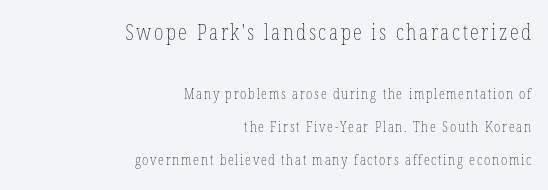
{"italic": "no", "bold": "no", "underline": "no", "align": "right", "line_spacing": "loose", "line_spacing_ratio": 2.37, "larger_block": "first", "size_ratio": 1.5, "glyph_px": 21}
